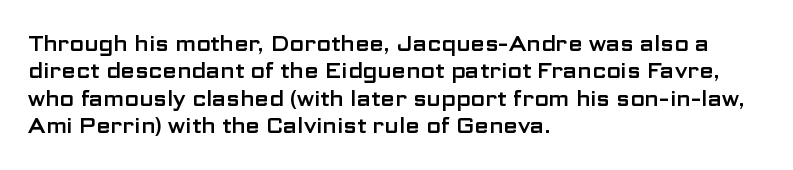
You could call the tracking neutral — neither tight nor loose. Honestly, there is no underline to notice here at all. This is roman type, the default non-slanted kind. Compared with a centered layout, this one pins lines to the left instead. Interline gaps are of average width in this sample.
